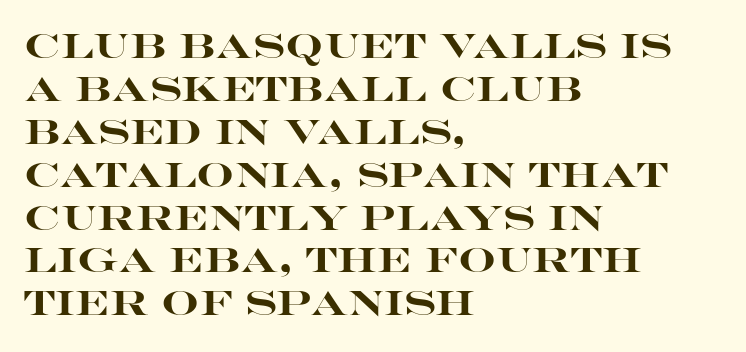
The image shows 33 px heavy, wide type, upright; set left-aligned, normal line spacing (1.3x), normal letter spacing, not underlined; high stroke contrast and a large x-height.
